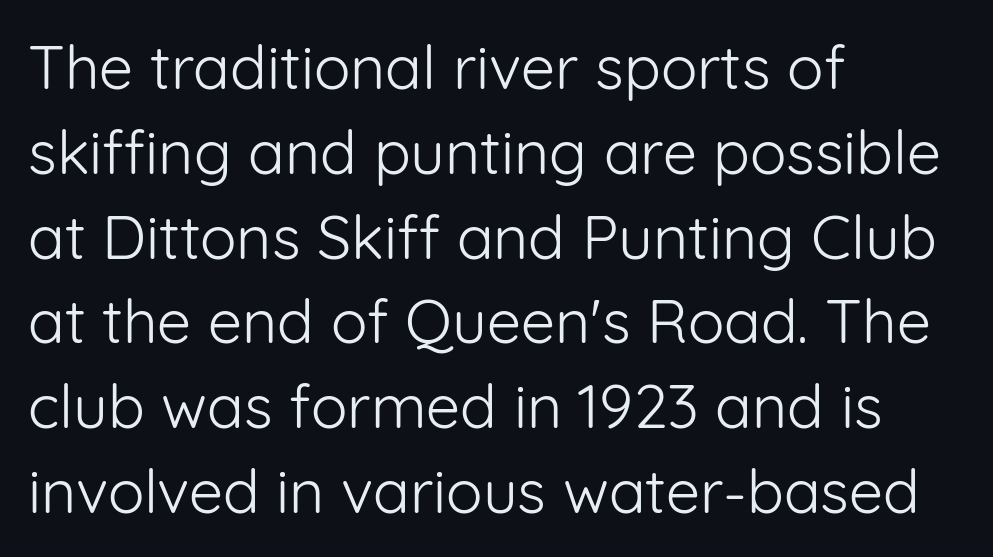
Q: Is the text bold? A: No.
Q: Is the text italic (slanted)? A: No, it is upright.
Q: Is the typeface a serif or a sans-serif typeface? A: Sans-serif.
Q: Is the text underlined? A: No.
Q: How is the paragraph aligned? A: Left-aligned.
Q: Is the spacing between letters normal or unusually wide? A: Normal.
Q: Is the spacing between lines tight, normal or loose? A: Normal.
Q: Width (condensed, normal, or wide)? A: Normal.
Q: Stroke contrast? A: Low.
Q: x-height? A: Medium.
Q: Monospaced? A: No.
